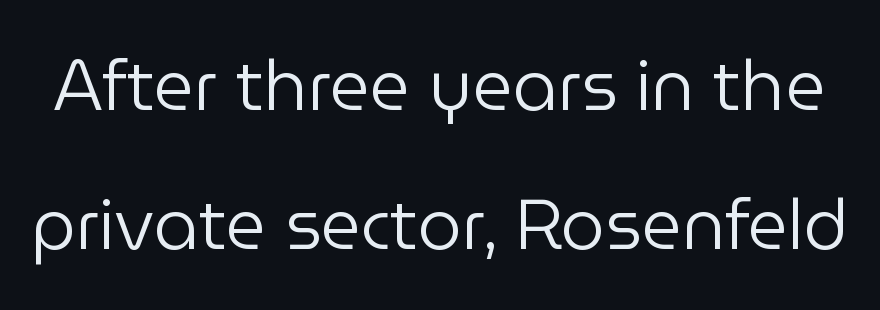
Q: Is the text bold? A: No.
Q: Is the text italic (slanted)? A: No, it is upright.
Q: Is the typeface a serif or a sans-serif typeface? A: Sans-serif.
Q: Is the text underlined? A: No.
Q: Is the spacing between letters normal or unusually wide? A: Normal.
Q: Is the spacing between lines tight, normal or loose? A: Loose.
Q: Width (condensed, normal, or wide)? A: Normal.
Q: Stroke contrast? A: Low.
Q: x-height? A: Medium.
Q: Monospaced? A: No.
